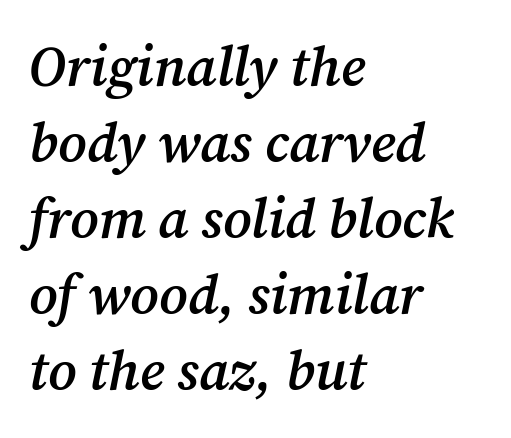
Q: Is the text bold? A: Semi-bold.
Q: Is the text italic (slanted)? A: Yes, it leans right by about 12 degrees.
Q: Is the typeface a serif or a sans-serif typeface? A: Serif.
Q: Is the text underlined? A: No.
Q: How is the paragraph aligned? A: Left-aligned.
Q: Is the spacing between letters normal or unusually wide? A: Normal.
Q: Is the spacing between lines tight, normal or loose? A: Normal.
Q: Width (condensed, normal, or wide)? A: Normal.
Q: Stroke contrast? A: Medium.
Q: x-height? A: Medium.
Q: Monospaced? A: No.
